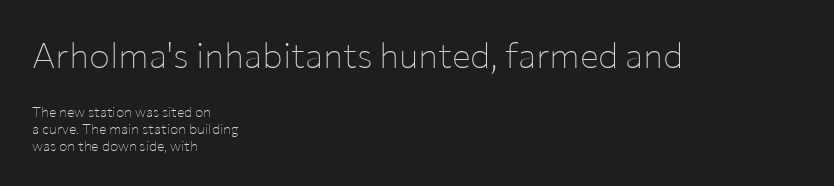
Q: Is the text bold? A: No.
Q: Is the text italic (slanted)? A: No, it is upright.
Q: Is the typeface a serif or a sans-serif typeface? A: Sans-serif.
Q: Is the text underlined? A: No.
Q: How is the paragraph aligned? A: Left-aligned.
Q: Is the spacing between letters normal or unusually wide? A: Normal.
Q: Which block of text is set in a larger size, the first (top) or the second (bottom)? A: The first (top) one.
Q: Width (condensed, normal, or wide)? A: Normal.
Q: Stroke contrast? A: Low.
Q: x-height? A: Medium.
Q: Monospaced? A: No.
